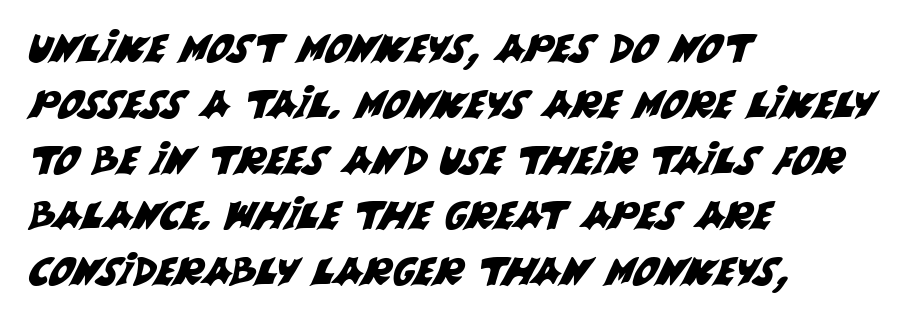
Q: Is the typeface a serif or a sans-serif typeface? A: Sans-serif.
Q: Is the text underlined? A: No.
Q: How is the paragraph aligned? A: Left-aligned.
Q: Is the spacing between letters normal or unusually wide? A: Normal.
Q: Is the spacing between lines tight, normal or loose? A: Normal.
Q: Width (condensed, normal, or wide)? A: Normal.
Q: Stroke contrast? A: Medium.
Q: x-height? A: Large.
Q: Monospaced? A: No.
